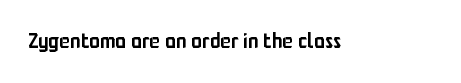
The image shows 22 px text type, upright; set normal letter spacing, not underlined.
